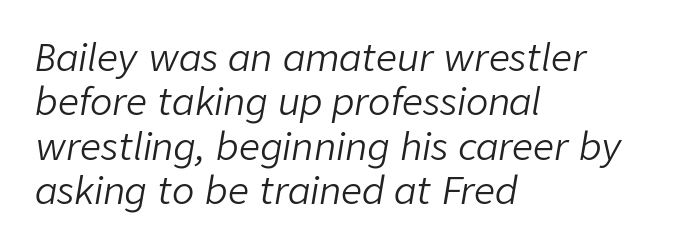
The passage shown is typed in a proportional face where columns would drift. Line beginnings align vertically; line endings do not. Compared with ordinary roman type, these characters are visibly tilted. Students, note that the glyphs here touch the page at normal intervals. Clear beneath every line of the passage.
